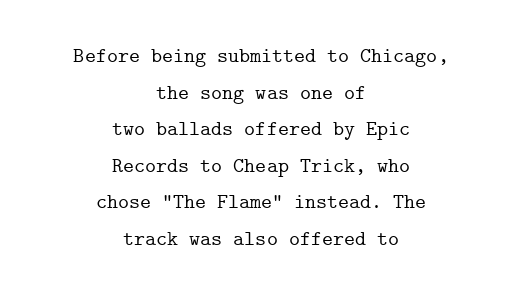
{"italic": "no", "underline": "no", "align": "center", "line_spacing_ratio": 1.74, "letter_spacing": "normal", "letter_spacing_em": 0.0, "glyph_px": 21}
